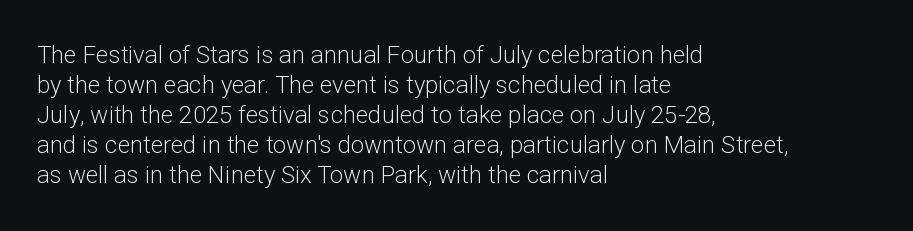
Honestly, there is no underline to notice here at all. The font's upright variant was chosen for this text. Horizontally, the lines are justified to the leading edge only. Bold? No — there's no thickening of the strokes.
